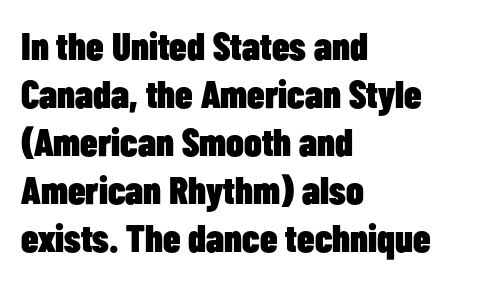
The image shows 39 px heavy, condensed sans-serif type, upright; set left-aligned, line spacing 1.23x, normal letter spacing, not underlined; low stroke contrast and a medium x-height.
